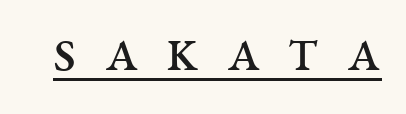
{"serif": "yes", "italic": "no", "bold": "no", "weight": "regular", "width": "wide", "stroke_contrast": "medium", "x_height": "large", "monospaced": "no", "underline": "yes", "letter_spacing": "wide", "letter_spacing_em": 0.43, "glyph_px": 63}
